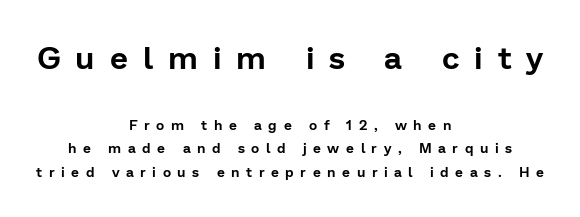
The image shows 32 px sans-serif type, upright; set centered, normal line spacing (1.67x), unusually wide letter spacing (+0.47 em), not underlined; the first (top) block is 2.29x larger; low stroke contrast and a medium x-height.
